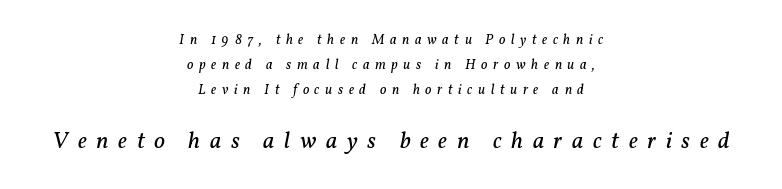
Caption: upper text group reduced, lower text group enlarged. Descenders are the only things crossing below the line. The setting favours the middle, as headings and verse often do. The typeface has the unassuming heft of standard copy or less. Slanted lettering throughout.
